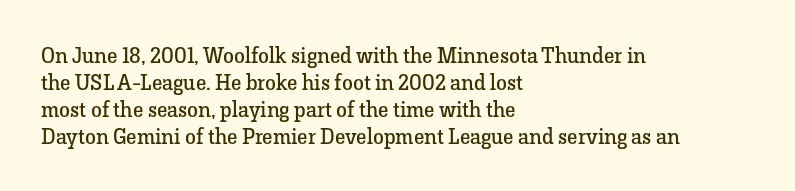
Q: Is the text bold? A: No.
Q: Is the text italic (slanted)? A: No, it is upright.
Q: Is the text underlined? A: No.
Q: How is the paragraph aligned? A: Left-aligned.
Q: Is the spacing between letters normal or unusually wide? A: Normal.
